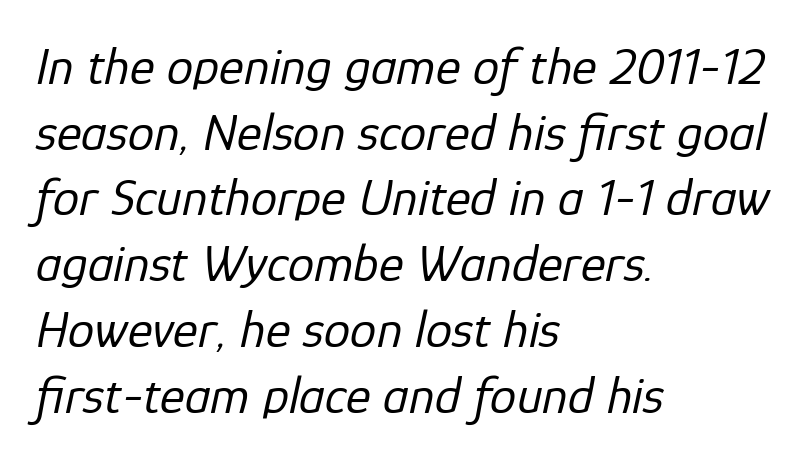
{"italic": "yes", "lean": "right", "slant_degrees": 12, "bold": "no", "weight": "regular", "width": "normal", "stroke_contrast": "low", "x_height": "medium", "monospaced": "no", "underline": "no", "align": "left", "line_spacing_ratio": 1.24, "letter_spacing": "normal", "letter_spacing_em": 0.0, "glyph_px": 53}
